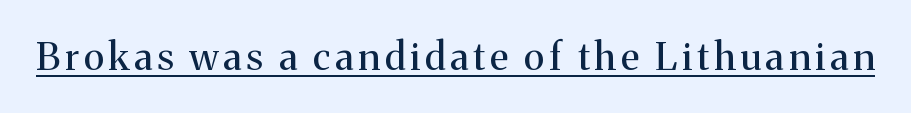
{"serif": "yes", "italic": "no", "bold": "no", "weight": "regular", "width": "normal", "stroke_contrast": "medium", "x_height": "medium", "monospaced": "no", "underline": "yes", "glyph_px": 38}
